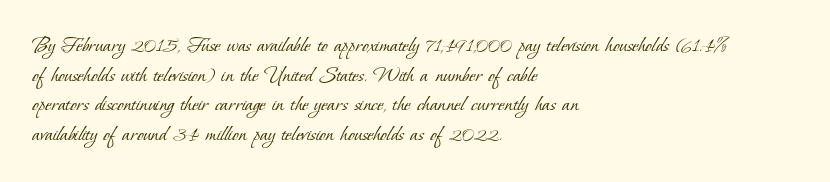
The strokes carry an ordinary text weight at most. Letter spacing: default. All the whitespace from short lines collects on the right. Anything drawn beneath the words? Only blank space.
